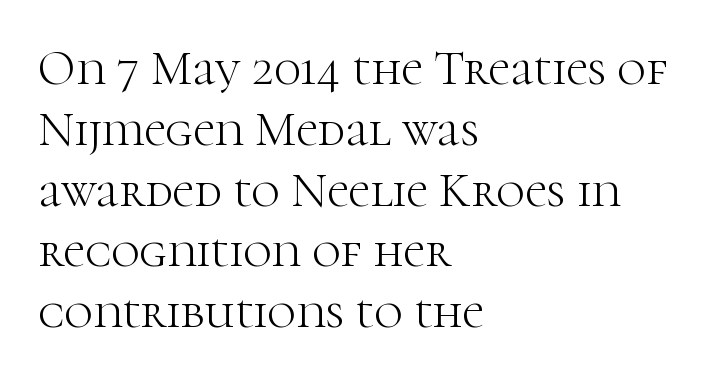
{"serif": "yes", "italic": "no", "bold": "no", "weight": "light", "width": "normal", "stroke_contrast": "high", "x_height": "medium", "monospaced": "no", "underline": "no", "align": "left", "line_spacing_ratio": 1.24, "letter_spacing": "normal", "letter_spacing_em": 0.0, "glyph_px": 49}
